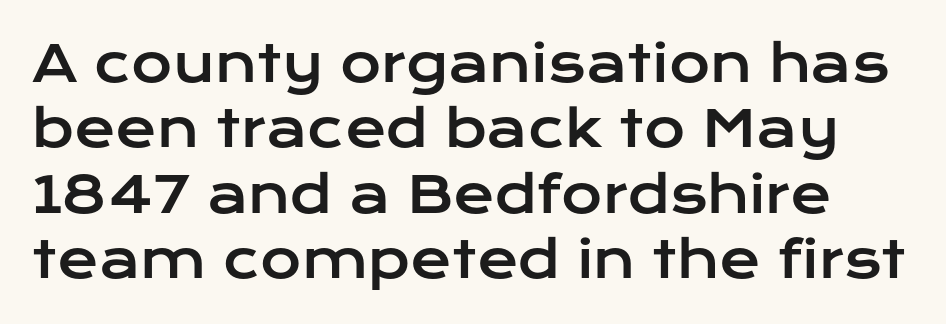
{"serif": "no", "italic": "no", "width": "wide", "stroke_contrast": "low", "x_height": "medium", "monospaced": "no", "underline": "no", "line_spacing": "normal", "line_spacing_ratio": 1.31, "letter_spacing": "normal", "letter_spacing_em": 0.0, "glyph_px": 50}
